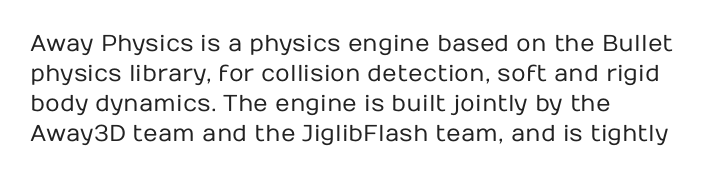
Q: Is the text bold? A: No.
Q: Is the text italic (slanted)? A: No, it is upright.
Q: Is the text underlined? A: No.
Q: How is the paragraph aligned? A: Left-aligned.
Q: Is the spacing between letters normal or unusually wide? A: Normal.
Q: Is the spacing between lines tight, normal or loose? A: Normal.
